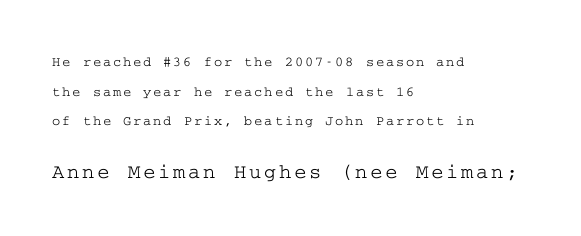
Plain, unruled lines of type. A typesetter would call this leading open, well beyond the default. Unlike italic type, these characters show no tilt at all. Where is the straight margin? On the left. The more generous point size was reserved for the lower chunk.
